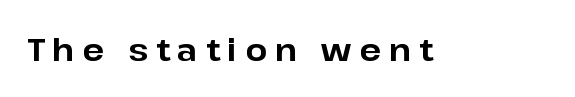
{"serif": "no", "italic": "no", "bold": "yes", "weight": "bold", "width": "normal", "stroke_contrast": "low", "x_height": "medium", "monospaced": "no", "underline": "no", "letter_spacing": "wide", "letter_spacing_em": 0.26, "glyph_px": 31}
